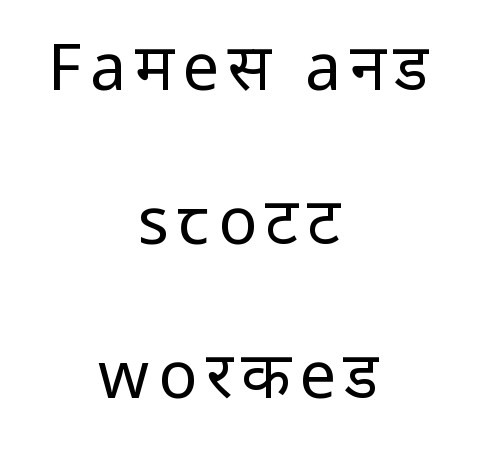
Q: Is the text bold? A: No.
Q: Is the text italic (slanted)? A: No, it is upright.
Q: Is the typeface a serif or a sans-serif typeface? A: Sans-serif.
Q: Is the text underlined? A: No.
Q: How is the paragraph aligned? A: Centered.
Q: Is the spacing between lines tight, normal or loose? A: Loose.
Q: Width (condensed, normal, or wide)? A: Condensed.
Q: Stroke contrast? A: Low.
Q: x-height? A: Large.
Q: Monospaced? A: No.
